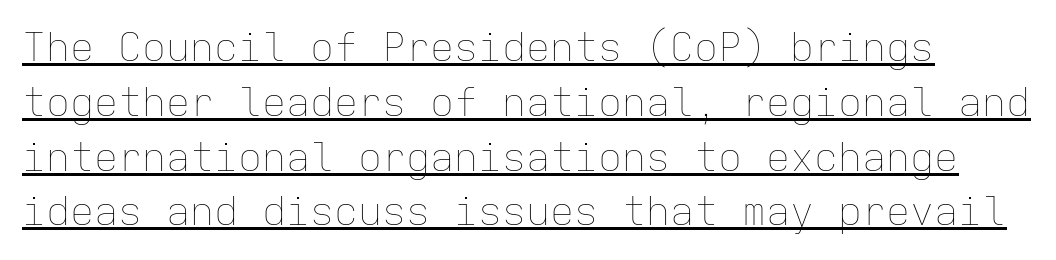
{"italic": "no", "bold": "no", "weight": "thin", "width": "normal", "stroke_contrast": "low", "x_height": "medium", "monospaced": "yes", "underline": "yes", "line_spacing": "normal", "line_spacing_ratio": 1.37, "letter_spacing": "normal", "letter_spacing_em": 0.0, "glyph_px": 40}
